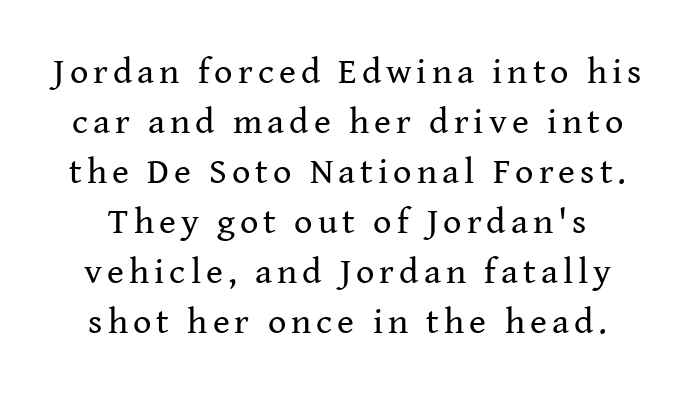
The image shows 36 px regular-weight serif type, upright; set normal line spacing (1.39x), not underlined; medium stroke contrast and a medium x-height.
